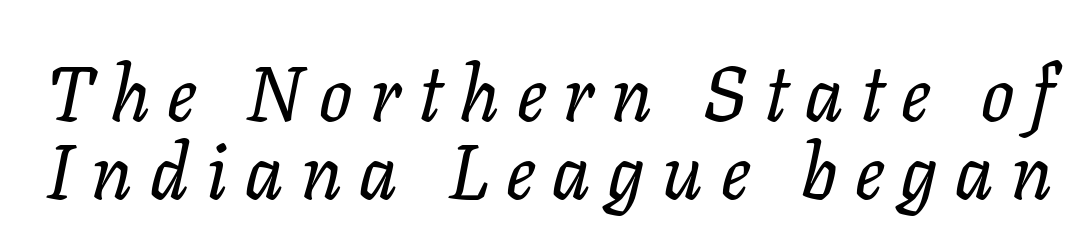
Q: Is the text italic (slanted)? A: Yes, it leans right by about 11 degrees.
Q: Is the typeface a serif or a sans-serif typeface? A: Serif.
Q: Is the text underlined? A: No.
Q: Is the spacing between letters normal or unusually wide? A: Unusually wide.
Q: Is the spacing between lines tight, normal or loose? A: Tight.
Q: Width (condensed, normal, or wide)? A: Normal.
Q: Stroke contrast? A: Low.
Q: x-height? A: Medium.
Q: Monospaced? A: No.
